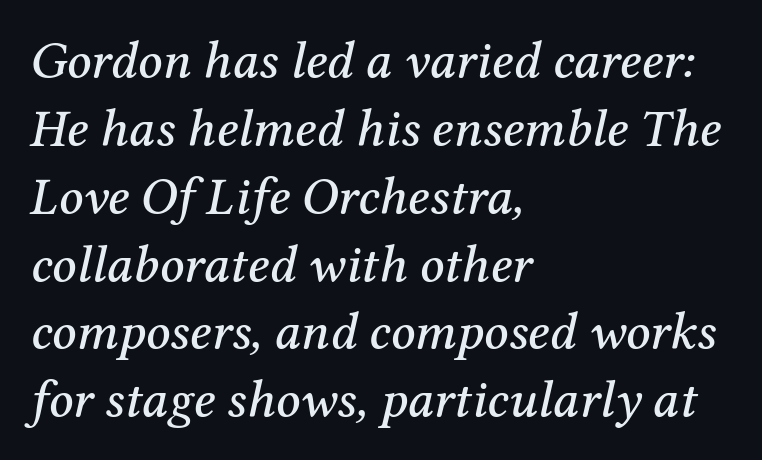
{"serif": "yes", "italic": "yes", "lean": "right", "slant_degrees": 12, "width": "normal", "stroke_contrast": "medium", "x_height": "medium", "monospaced": "no", "underline": "no", "align": "left", "line_spacing": "normal", "line_spacing_ratio": 1.28, "letter_spacing": "normal", "letter_spacing_em": 0.0, "glyph_px": 53}
